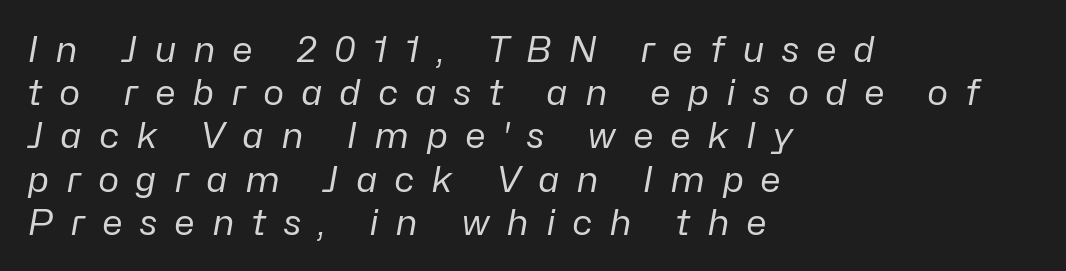
{"italic": "yes", "lean": "right", "slant_degrees": 10, "bold": "no", "weight": "regular", "width": "normal", "stroke_contrast": "low", "x_height": "medium", "monospaced": "no", "underline": "no", "align": "left", "line_spacing_ratio": 1.2, "letter_spacing": "wide", "letter_spacing_em": 0.46, "glyph_px": 36}
